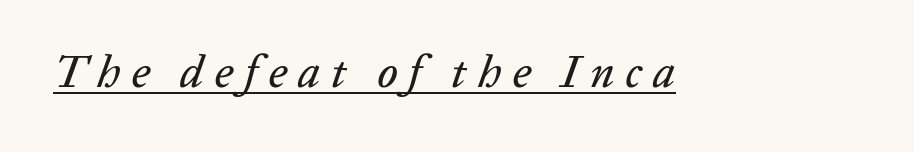
Q: Is the text italic (slanted)? A: Yes, it leans right by about 20 degrees.
Q: Is the text underlined? A: Yes.
Q: Is the spacing between letters normal or unusually wide? A: Unusually wide.
Q: Width (condensed, normal, or wide)? A: Normal.
Q: Stroke contrast? A: Low.
Q: x-height? A: Medium.
Q: Monospaced? A: No.
